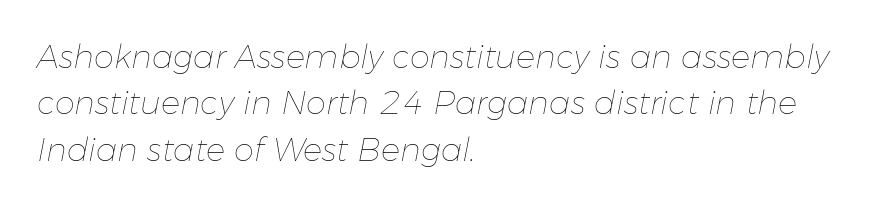
Bare-footed words on every line. How would I describe the line gaps? Plain and ordinary. Line starts are locked; line ends wander. No extra ink here — the face is not bold. The letters advance in unequal steps, a hallmark of proportional type. The glyphs look as if they've been sheared to an angle.
